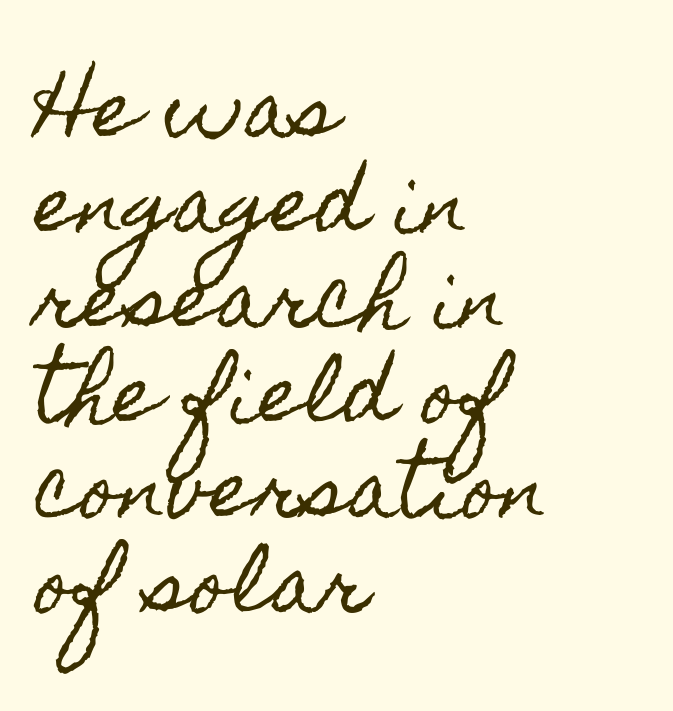
Q: Is the text italic (slanted)? A: Yes.
Q: Is the text underlined? A: No.
Q: How is the paragraph aligned? A: Left-aligned.
Q: Is the spacing between letters normal or unusually wide? A: Normal.
Q: Is the spacing between lines tight, normal or loose? A: Normal.
Q: Width (condensed, normal, or wide)? A: Condensed.
Q: x-height? A: Small.
Q: Monospaced? A: No.
